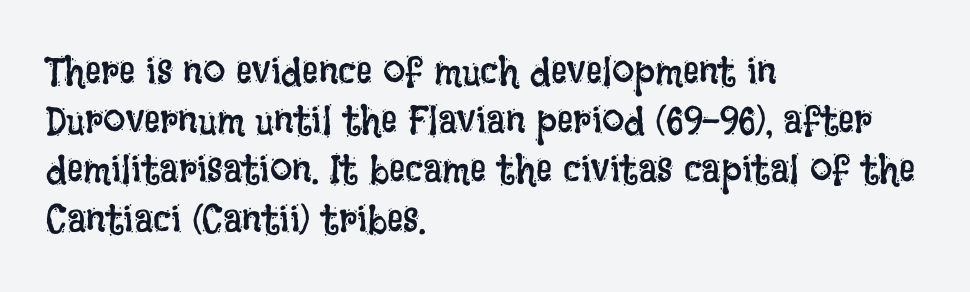
The image shows 40 px regular-weight, condensed type, upright; set left-aligned, line spacing 1.23x, normal letter spacing, not underlined; low stroke contrast and a large x-height.
